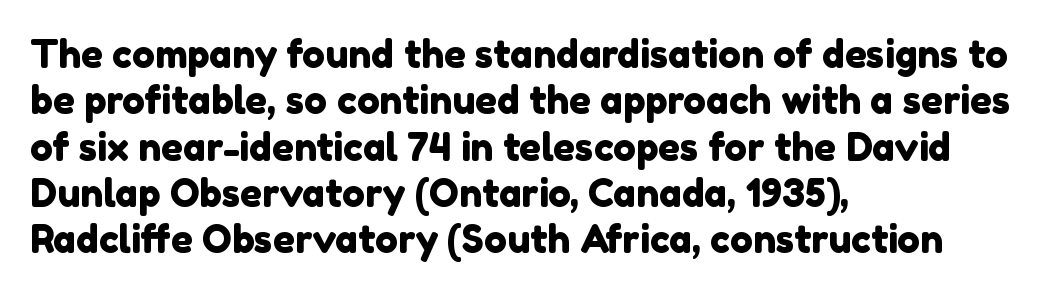
The typeface chosen for these lines omits serifs. The baseline area is clear. These lines are set flush left with a ragged right edge. The passage shown is typed in a proportional face where columns would drift. You could call the tracking neutral — neither tight nor loose.
